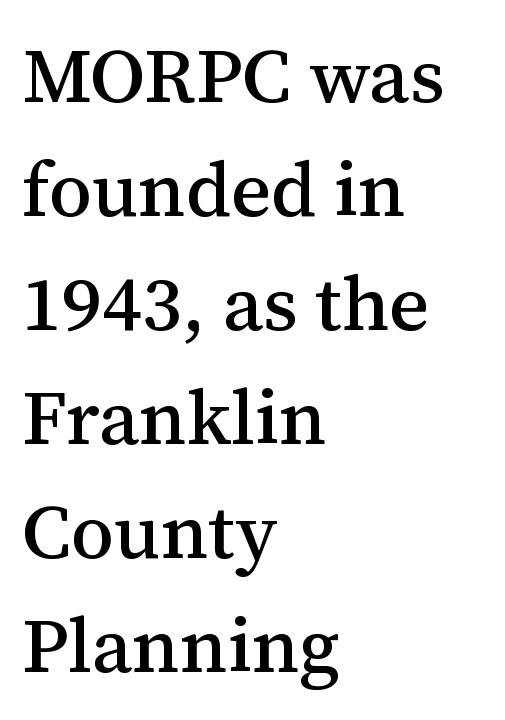
{"serif": "yes", "italic": "no", "width": "normal", "stroke_contrast": "medium", "x_height": "medium", "monospaced": "no", "underline": "no", "align": "left", "line_spacing": "normal", "line_spacing_ratio": 1.48, "letter_spacing": "normal", "letter_spacing_em": 0.0, "glyph_px": 77}
